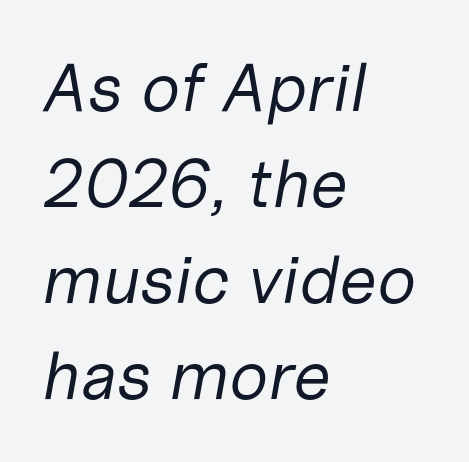
Q: Is the text bold? A: No.
Q: Is the text italic (slanted)? A: Yes, it leans right by about 10 degrees.
Q: Is the text underlined? A: No.
Q: How is the paragraph aligned? A: Left-aligned.
Q: Is the spacing between letters normal or unusually wide? A: Normal.
Q: Is the spacing between lines tight, normal or loose? A: Normal.
Q: Width (condensed, normal, or wide)? A: Normal.
Q: Stroke contrast? A: Low.
Q: x-height? A: Medium.
Q: Monospaced? A: No.
